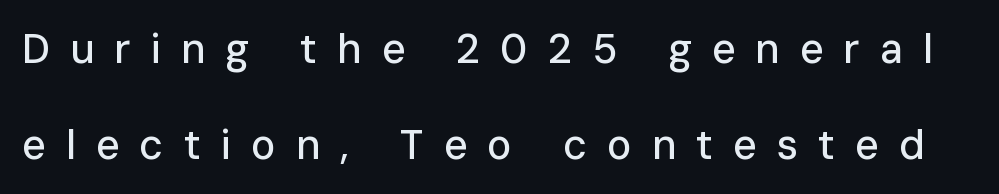
{"serif": "no", "italic": "no", "width": "normal", "stroke_contrast": "low", "x_height": "medium", "monospaced": "no", "underline": "no", "line_spacing": "loose", "line_spacing_ratio": 2.33, "letter_spacing": "wide", "letter_spacing_em": 0.49, "glyph_px": 41}
